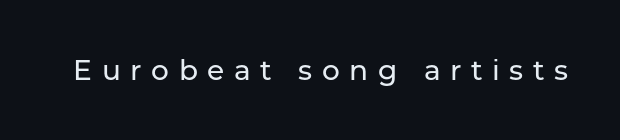
{"serif": "no", "italic": "no", "width": "normal", "stroke_contrast": "low", "x_height": "medium", "monospaced": "no", "underline": "no", "letter_spacing": "wide", "letter_spacing_em": 0.34, "glyph_px": 28}
